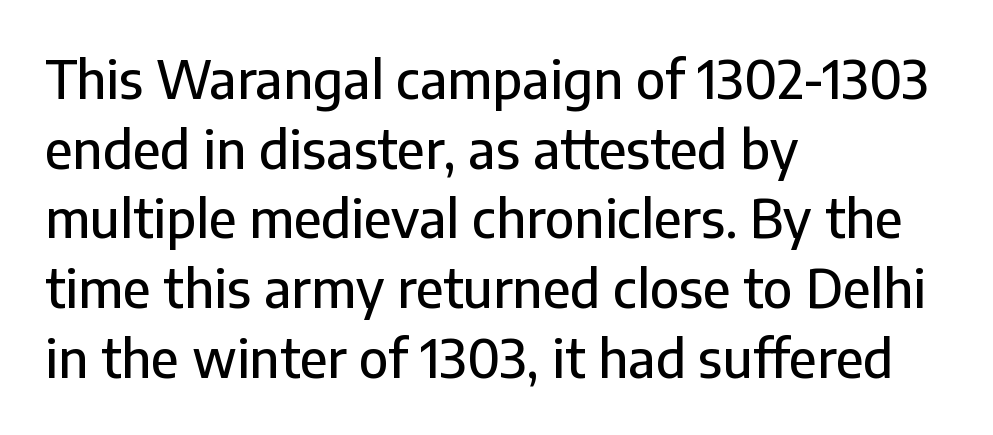
Q: Is the text italic (slanted)? A: No, it is upright.
Q: Is the typeface a serif or a sans-serif typeface? A: Sans-serif.
Q: Is the text underlined? A: No.
Q: How is the paragraph aligned? A: Left-aligned.
Q: Is the spacing between letters normal or unusually wide? A: Normal.
Q: Is the spacing between lines tight, normal or loose? A: Normal.
Q: Width (condensed, normal, or wide)? A: Normal.
Q: Stroke contrast? A: Low.
Q: x-height? A: Medium.
Q: Monospaced? A: No.
